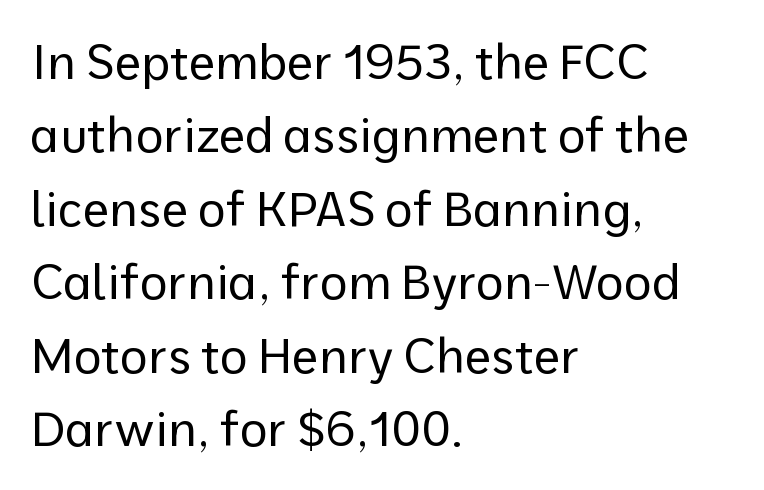
This is sans-serif lettering, the kind often seen on screens and signage. Here the designer chose a conventional face with non-uniform glyph widths. The weight would be labelled regular, book, light, or lighter still. A normal amount of white space separates one row of letters from the next.
